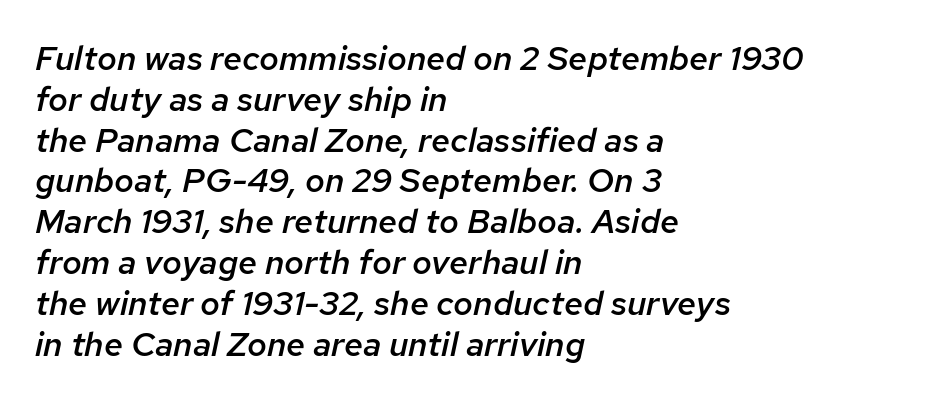
Students, this is semibold: more ink than regular, less than bold. Only glyphs here, with clear space below each row. Observe the ordinary spacing: letters are neighbours, not strangers. Looking at the ascenders, they clearly lean.
